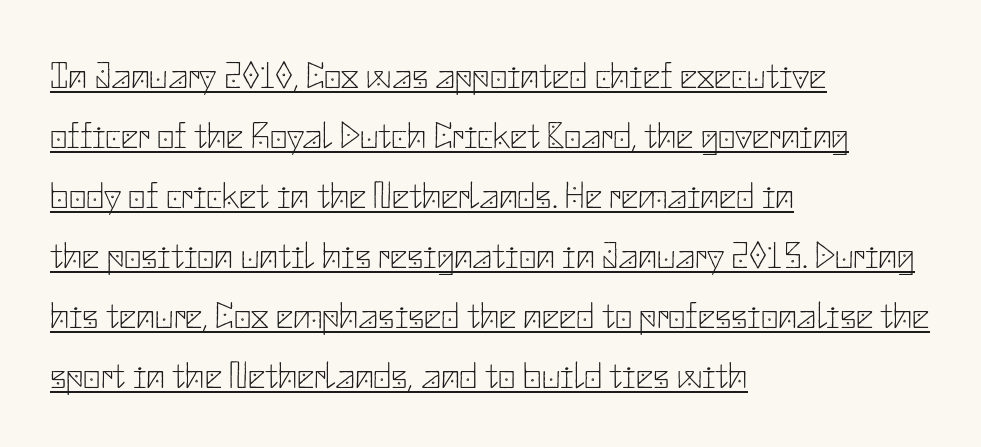
{"serif": "no", "italic": "no", "bold": "no", "weight": "thin", "width": "normal", "stroke_contrast": "low", "x_height": "small", "underline": "yes", "align": "left", "line_spacing": "normal", "line_spacing_ratio": 1.58, "letter_spacing": "normal", "letter_spacing_em": 0.0, "glyph_px": 38}
